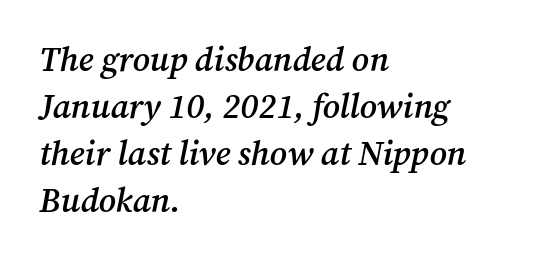
Q: Is the text bold? A: Semi-bold.
Q: Is the text italic (slanted)? A: Yes, it leans right by about 12 degrees.
Q: Is the typeface a serif or a sans-serif typeface? A: Serif.
Q: Is the text underlined? A: No.
Q: How is the paragraph aligned? A: Left-aligned.
Q: Is the spacing between letters normal or unusually wide? A: Normal.
Q: Is the spacing between lines tight, normal or loose? A: Normal.
Q: Width (condensed, normal, or wide)? A: Normal.
Q: Stroke contrast? A: Medium.
Q: x-height? A: Medium.
Q: Monospaced? A: No.
